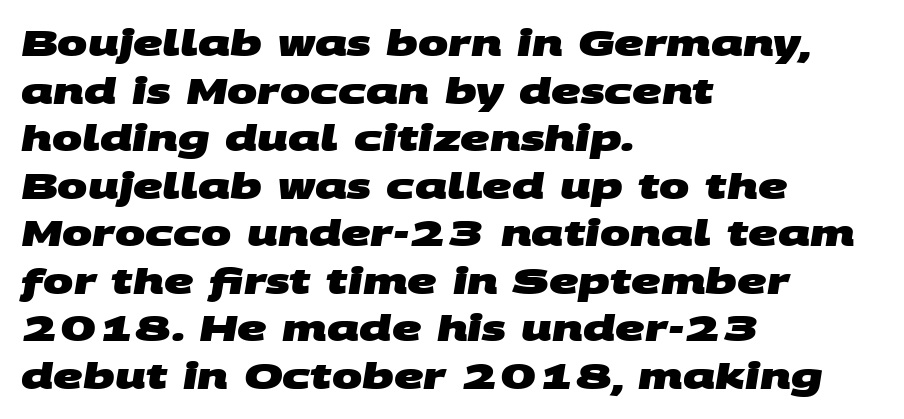
The image shows 36 px heavy, wide sans-serif type; set left-aligned, normal line spacing (1.32x), normal letter spacing, not underlined; medium stroke contrast and a large x-height.
